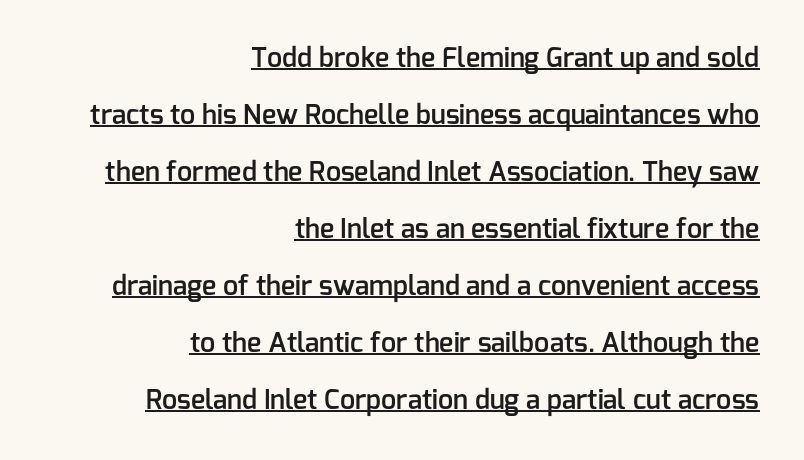
The image shows 27 px text type, upright; set right-aligned, loose line spacing (2.11x), normal letter spacing, underlined.
